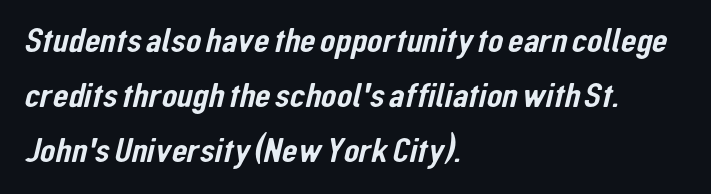
{"serif": "no", "width": "condensed", "stroke_contrast": "low", "x_height": "medium", "monospaced": "no", "underline": "no", "align": "left", "line_spacing": "normal", "line_spacing_ratio": 1.53, "letter_spacing": "normal", "letter_spacing_em": 0.0, "glyph_px": 36}
